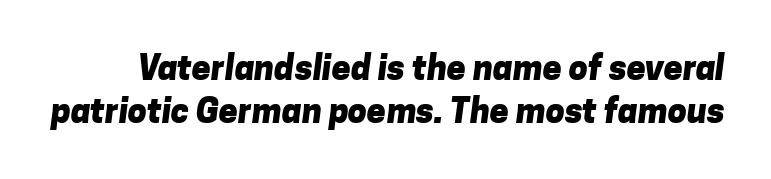
The image shows 34 px heavy sans-serif type; set normal line spacing (1.27x), normal letter spacing, not underlined; low stroke contrast and a medium x-height.
